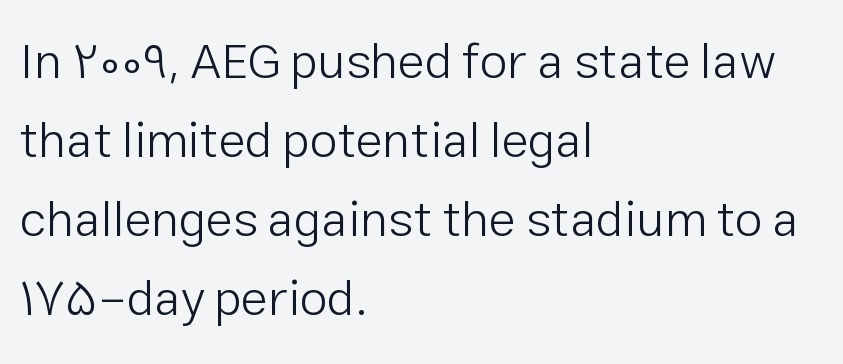
Q: Is the text bold? A: No.
Q: Is the text italic (slanted)? A: No, it is upright.
Q: Is the typeface a serif or a sans-serif typeface? A: Sans-serif.
Q: Is the text underlined? A: No.
Q: How is the paragraph aligned? A: Left-aligned.
Q: Is the spacing between letters normal or unusually wide? A: Normal.
Q: Is the spacing between lines tight, normal or loose? A: Normal.
Q: Width (condensed, normal, or wide)? A: Normal.
Q: Stroke contrast? A: Low.
Q: x-height? A: Medium.
Q: Monospaced? A: No.
